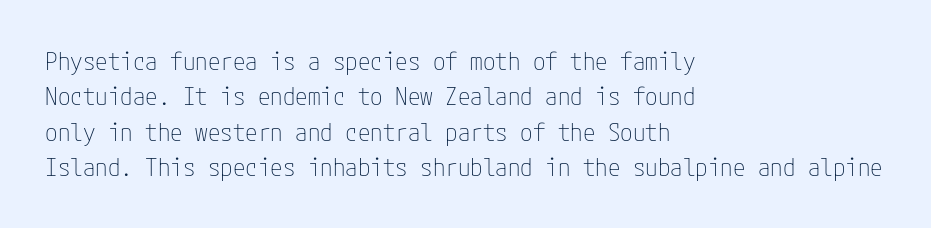
Plain, unruled lines of type. Is the type heavy? It reads as light-to-regular instead. Interline gaps are of average width in this sample. In terms of posture, this sample is upright. These lines are set flush left with a ragged right edge. Nothing unusual about the tracking: characters are spaced as the font intends.
